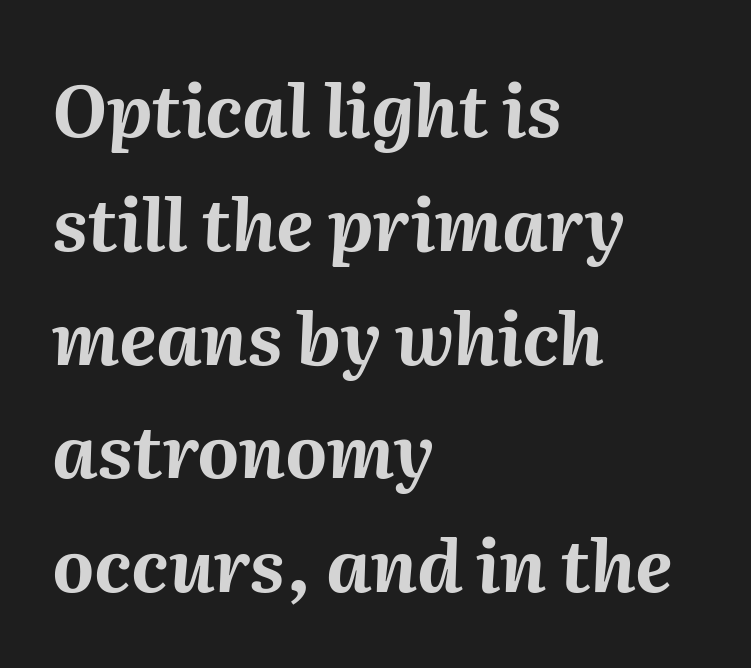
{"italic": "yes", "lean": "right", "slant_degrees": 2, "bold": "yes", "weight": "bold", "width": "normal", "stroke_contrast": "medium", "x_height": "medium", "monospaced": "no", "underline": "no", "align": "left", "line_spacing": "normal", "line_spacing_ratio": 1.58, "letter_spacing": "normal", "letter_spacing_em": 0.0, "glyph_px": 72}
